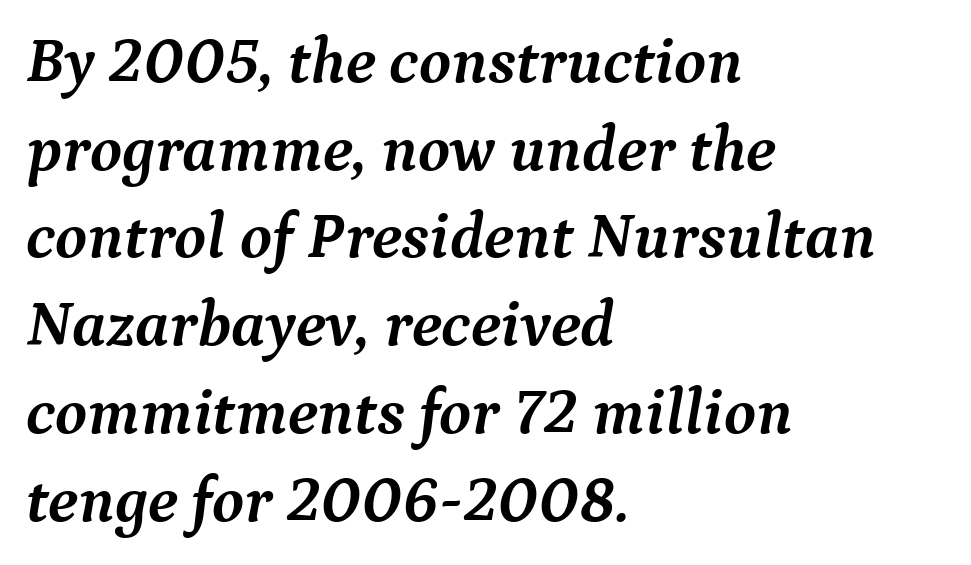
Q: Is the text bold? A: Yes.
Q: Is the text italic (slanted)? A: Yes, it leans right by about 9 degrees.
Q: Is the typeface a serif or a sans-serif typeface? A: Serif.
Q: Is the text underlined? A: No.
Q: How is the paragraph aligned? A: Left-aligned.
Q: Is the spacing between letters normal or unusually wide? A: Normal.
Q: Is the spacing between lines tight, normal or loose? A: Normal.
Q: Width (condensed, normal, or wide)? A: Normal.
Q: Stroke contrast? A: Medium.
Q: x-height? A: Medium.
Q: Monospaced? A: No.
